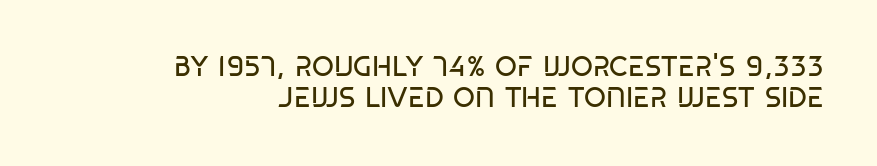
{"serif": "no", "bold": "no", "weight": "regular", "width": "condensed", "stroke_contrast": "low", "x_height": "large", "monospaced": "no", "underline": "no", "align": "right", "line_spacing": "tight", "line_spacing_ratio": 1.09, "letter_spacing": "normal", "letter_spacing_em": 0.0, "glyph_px": 28}
